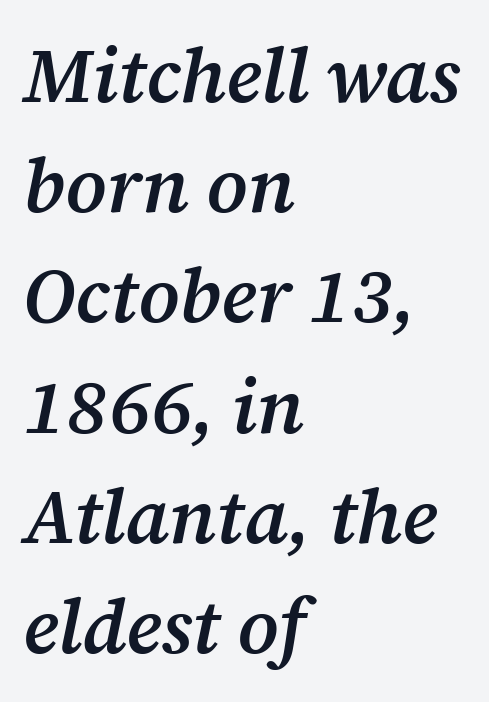
The image shows 76 px semibold serif type, italic (leaning right); set left-aligned, normal line spacing (1.45x), normal letter spacing, not underlined; medium stroke contrast and a medium x-height.
